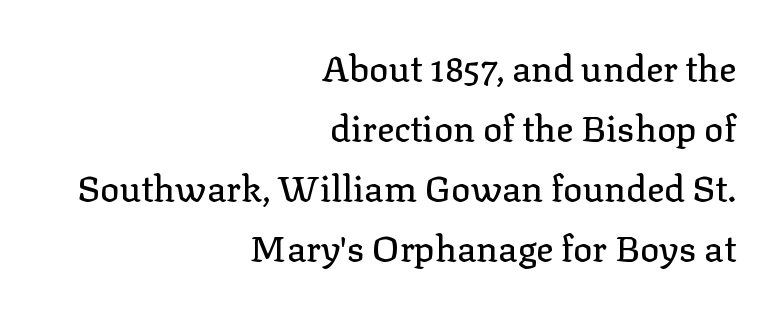
Horizontal alignment here is rightward, an uncommon choice for prose. I'd call this a serif setting — the letters wear small feet. Between one letter and the next there's only the usual sliver of space. Reading down the column, the eye jumps a familiar distance to each next line. Honestly, there is no underline to notice here at all. These lines were composed using upright roman letters.
